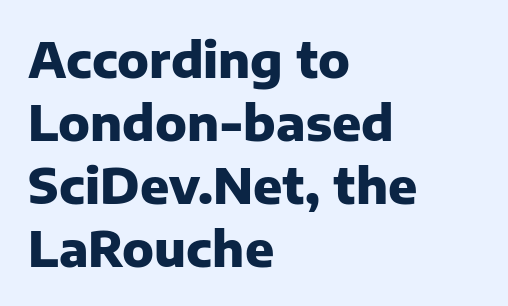
Character widths vary here, with narrow letters taking less room than wide ones. You'd pick this weight for a headline — it's a proper bold. Evenly set lines give the paragraph a standard silhouette. Ascenders rise straight up at ninety degrees. What stands out about the letter spacing? Nothing — it is the standard amount.
